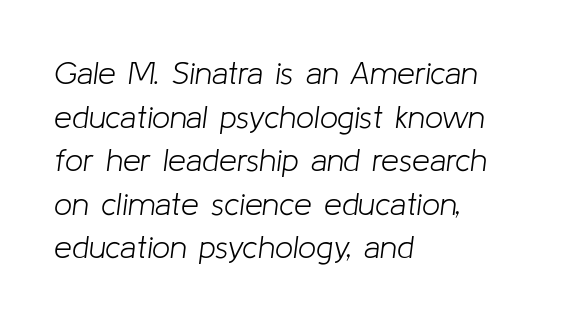
Q: Is the text bold? A: No.
Q: Is the text italic (slanted)? A: Yes, it leans right by about 8 degrees.
Q: Is the text underlined? A: No.
Q: How is the paragraph aligned? A: Left-aligned.
Q: Is the spacing between letters normal or unusually wide? A: Normal.
Q: Is the spacing between lines tight, normal or loose? A: Normal.
Q: Width (condensed, normal, or wide)? A: Normal.
Q: Stroke contrast? A: Low.
Q: x-height? A: Medium.
Q: Monospaced? A: No.
